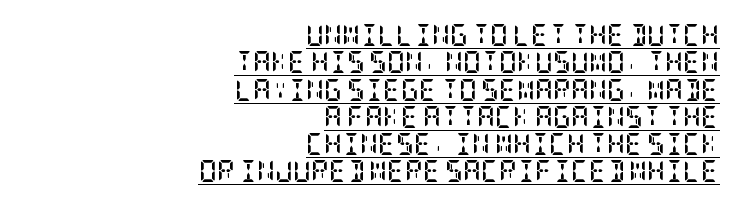
{"italic": "no", "bold": "yes", "underline": "yes", "align": "right", "line_spacing_ratio": 1.24, "letter_spacing": "normal", "letter_spacing_em": 0.0, "glyph_px": 22}
